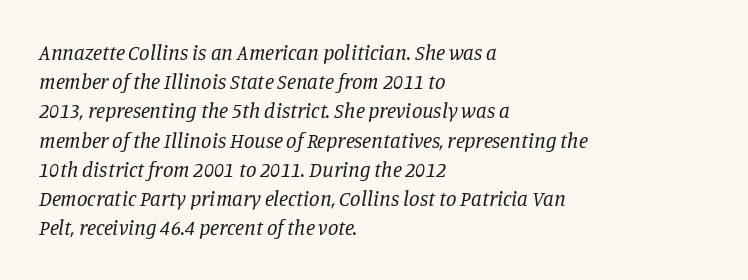
{"italic": "yes", "lean": "right", "slant_degrees": 11, "bold": "no", "underline": "no", "align": "left", "line_spacing": "normal", "line_spacing_ratio": 1.39, "letter_spacing": "normal", "letter_spacing_em": 0.0, "glyph_px": 21}
